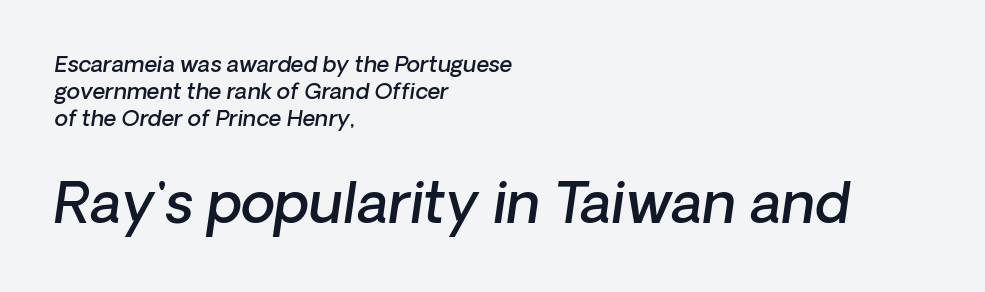
The image shows 56 px semibold type, italic (leaning right); set left-aligned, line spacing 1.23x, normal letter spacing, not underlined; the second (bottom) block is 2.55x larger; low stroke contrast and a medium x-height.
